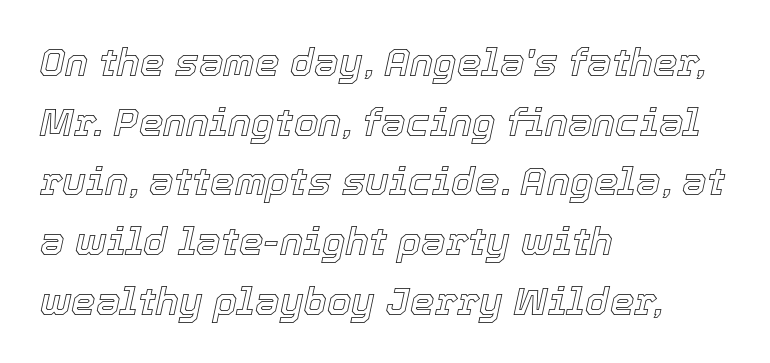
{"italic": "yes", "lean": "right", "slant_degrees": 12, "width": "normal", "x_height": "medium", "monospaced": "no", "underline": "no", "align": "left", "line_spacing": "normal", "line_spacing_ratio": 1.53, "letter_spacing": "normal", "letter_spacing_em": 0.0, "glyph_px": 39}
